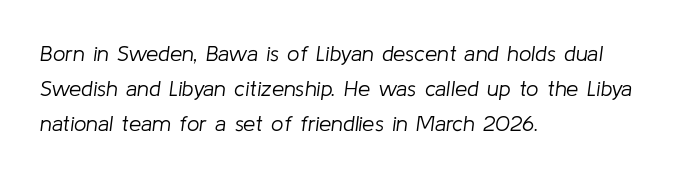
{"italic": "yes", "lean": "right", "slant_degrees": 8, "bold": "no", "underline": "no", "align": "left", "line_spacing": "normal", "line_spacing_ratio": 1.59, "letter_spacing": "normal", "letter_spacing_em": 0.0, "glyph_px": 22}
